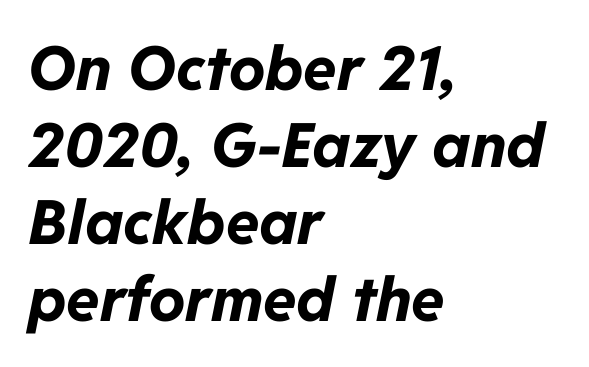
{"italic": "yes", "lean": "right", "slant_degrees": 11, "bold": "yes", "weight": "bold", "width": "normal", "stroke_contrast": "low", "x_height": "medium", "monospaced": "no", "underline": "no", "align": "left", "line_spacing": "normal", "line_spacing_ratio": 1.26, "letter_spacing": "normal", "letter_spacing_em": 0.0, "glyph_px": 61}
